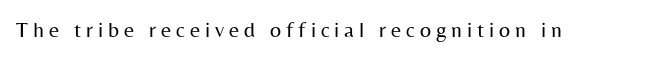
The image shows 22 px text type, upright; set unusually wide letter spacing (+0.22 em), not underlined.
